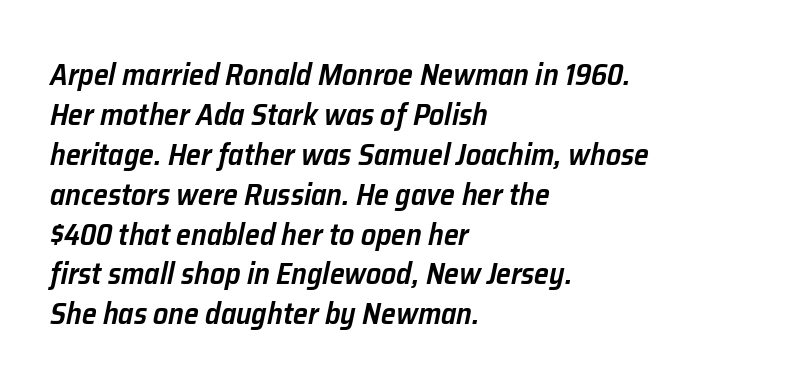
{"italic": "yes", "lean": "right", "slant_degrees": 12, "bold": "semi", "weight": "semibold", "width": "normal", "stroke_contrast": "low", "x_height": "medium", "monospaced": "no", "underline": "no", "align": "left", "line_spacing": "normal", "line_spacing_ratio": 1.33, "letter_spacing": "normal", "letter_spacing_em": 0.0, "glyph_px": 30}
